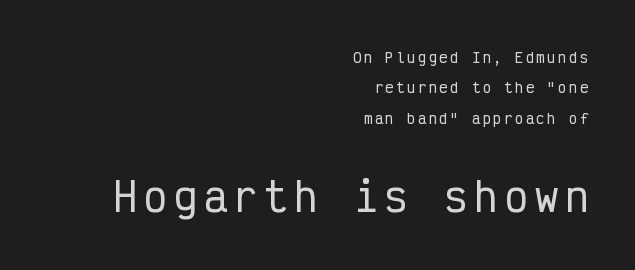
Q: Is the text italic (slanted)? A: No, it is upright.
Q: Is the typeface a serif or a sans-serif typeface? A: Sans-serif.
Q: Is the text underlined? A: No.
Q: How is the paragraph aligned? A: Right-aligned.
Q: Is the spacing between lines tight, normal or loose? A: Loose.
Q: Which block of text is set in a larger size, the first (top) or the second (bottom)? A: The second (bottom) one.
Q: Width (condensed, normal, or wide)? A: Condensed.
Q: Stroke contrast? A: Low.
Q: x-height? A: Medium.
Q: Monospaced? A: Yes.
